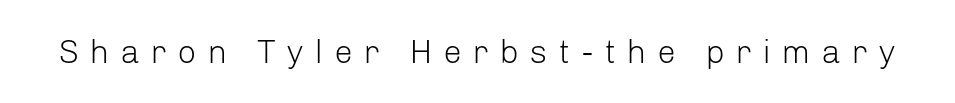
The image shows 33 px light sans-serif type, upright; set unusually wide letter spacing (+0.33 em), not underlined; low stroke contrast and a medium x-height.
